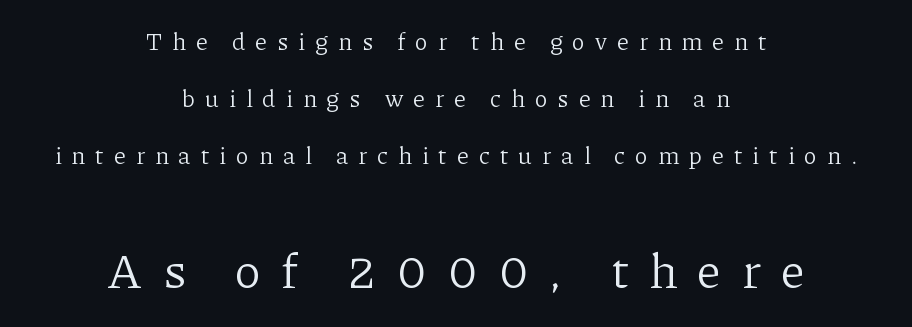
No extra ink here — the face is not bold. The rendering positions every line midway between the sides. The space directly below the letters is spotless. Notice the wide empty band between every row — that's loose leading.
